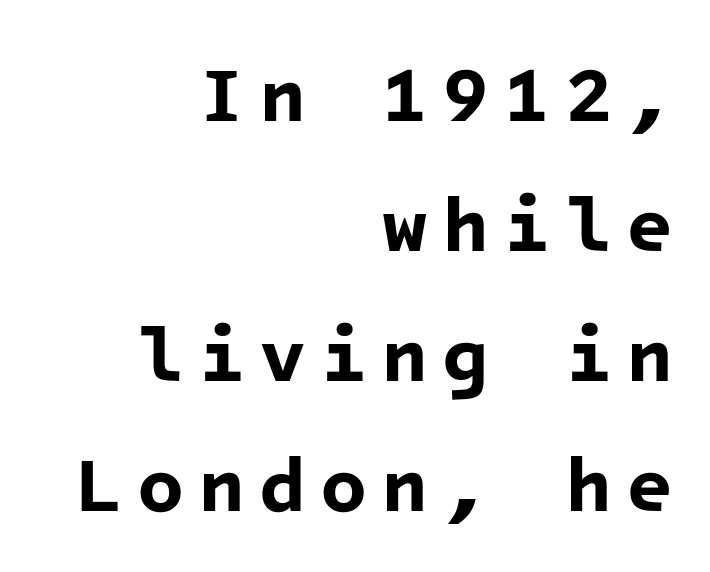
{"serif": "no", "bold": "yes", "weight": "bold", "width": "normal", "stroke_contrast": "low", "x_height": "medium", "monospaced": "yes", "underline": "no", "align": "right", "line_spacing": "normal", "line_spacing_ratio": 1.69, "glyph_px": 77}
